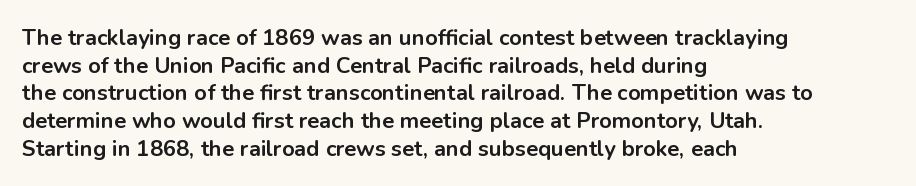
These words are printed bold, with thick strokes throughout. The string is rendered with underlining switched off. What's the leading like? Ordinary, nothing unusual. Tracking value appears to be zero — textbook default spacing. This rendering uses left alignment, leaving the right contour irregular. Every stem runs plumb, perpendicular to the baseline.
